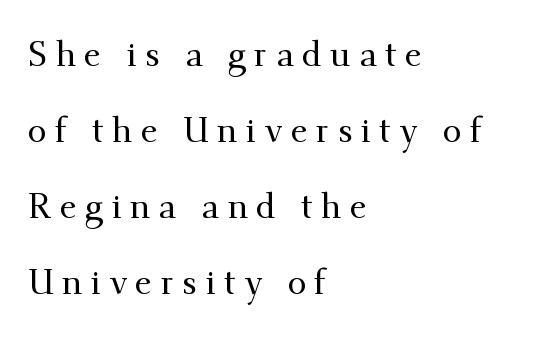
The image shows 34 px serif type, upright; set left-aligned, loose line spacing (2.24x), unusually wide letter spacing (+0.25 em), not underlined; medium stroke contrast and a small x-height.
